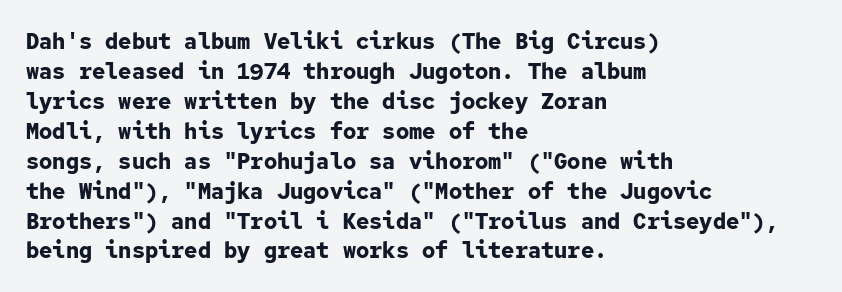
Q: Is the text bold? A: Yes.
Q: Is the text italic (slanted)? A: No, it is upright.
Q: Is the text underlined? A: No.
Q: How is the paragraph aligned? A: Left-aligned.
Q: Is the spacing between letters normal or unusually wide? A: Normal.
Q: Is the spacing between lines tight, normal or loose? A: Normal.
